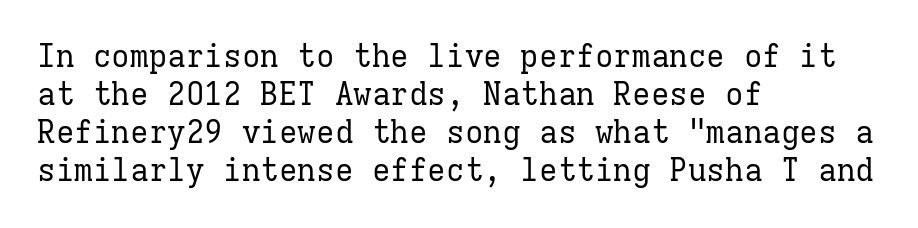
This is serif lettering, the kind often seen in printed books. Plain, unruled lines of type. Teacher's note: observe the even left margin — that is flush-left alignment. A typesetter would call this monospace, since all characters share one set width. The typography opts for an upright posture over an oblique one.
